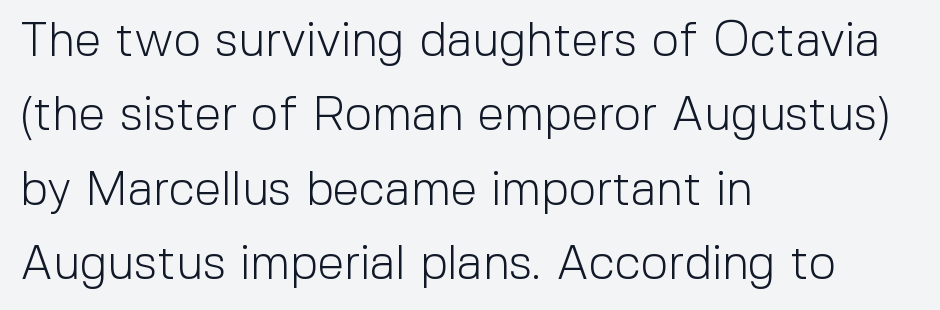
The image shows 48 px light sans-serif type, upright; set left-aligned, normal line spacing (1.55x), normal letter spacing, not underlined; a medium x-height.
